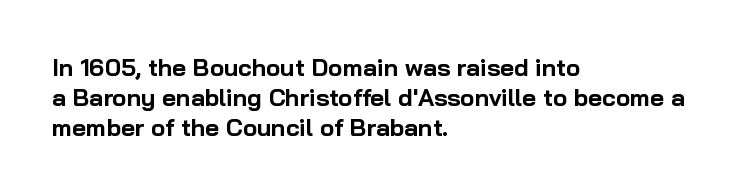
The image shows 24 px bold type, upright; set left-aligned, normal line spacing (1.25x), normal letter spacing, not underlined.
